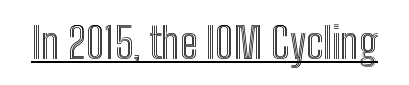
Q: Is the text italic (slanted)? A: No, it is upright.
Q: Is the text underlined? A: Yes.
Q: Is the spacing between letters normal or unusually wide? A: Normal.
Q: Width (condensed, normal, or wide)? A: Condensed.
Q: x-height? A: Medium.
Q: Monospaced? A: No.
